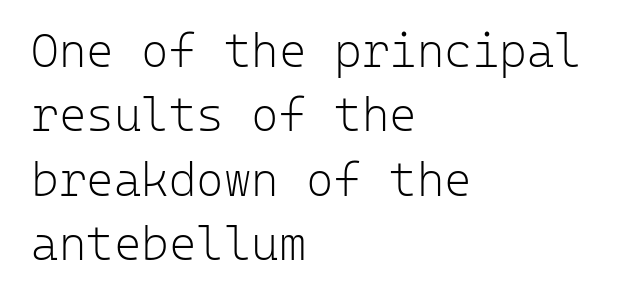
Q: Is the text bold? A: No.
Q: Is the text italic (slanted)? A: No, it is upright.
Q: Is the typeface a serif or a sans-serif typeface? A: Sans-serif.
Q: Is the text underlined? A: No.
Q: How is the paragraph aligned? A: Left-aligned.
Q: Is the spacing between letters normal or unusually wide? A: Normal.
Q: Is the spacing between lines tight, normal or loose? A: Normal.
Q: Width (condensed, normal, or wide)? A: Normal.
Q: Stroke contrast? A: Low.
Q: x-height? A: Medium.
Q: Monospaced? A: Yes.
